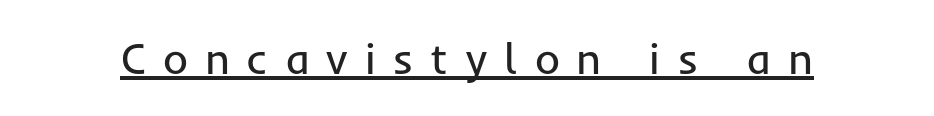
The image shows 43 px regular-weight sans-serif type, upright; set unusually wide letter spacing (+0.39 em), underlined; low stroke contrast and a medium x-height.
